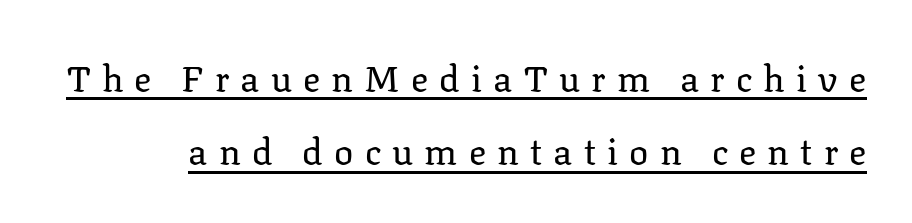
Letter spacing: wide. Regarding leading, the lines here are spaced well apart. Posture: straight, roman, zero tilt. Stem width sits at or under what a default text font uses.
